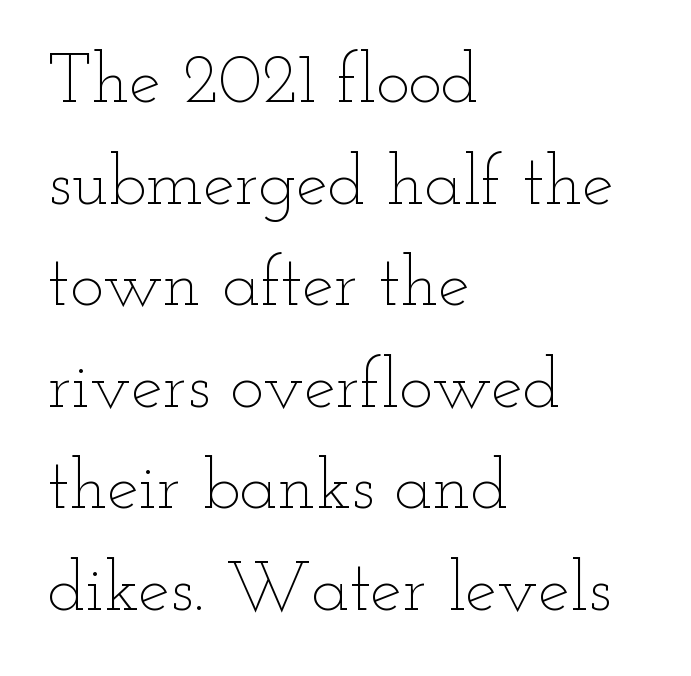
{"italic": "no", "bold": "no", "weight": "thin", "width": "wide", "stroke_contrast": "low", "x_height": "small", "monospaced": "no", "underline": "no", "align": "left", "line_spacing": "normal", "line_spacing_ratio": 1.43, "letter_spacing": "normal", "letter_spacing_em": 0.0, "glyph_px": 71}
